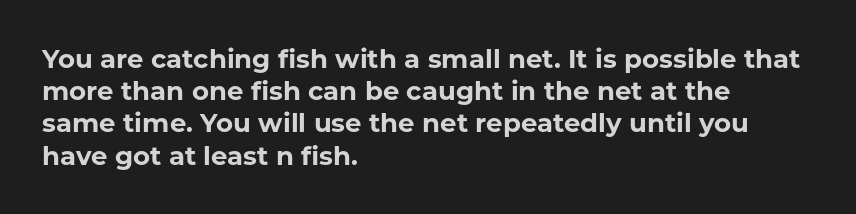
Descenders hang freely into open space. Rendered with straight, roman letterforms. The strokes are fattened all the way to bold. This rendering uses left alignment, leaving the right contour irregular.
